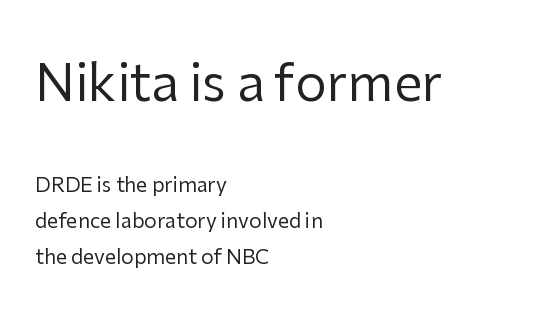
Does the bottom block carry the larger type? No, the top block does. Think of a printed novel: that variable character pitch is what you see here. Does the type have serifs? No, each stem ends abruptly. The typesetting does not lean heavy: it is not bold.
